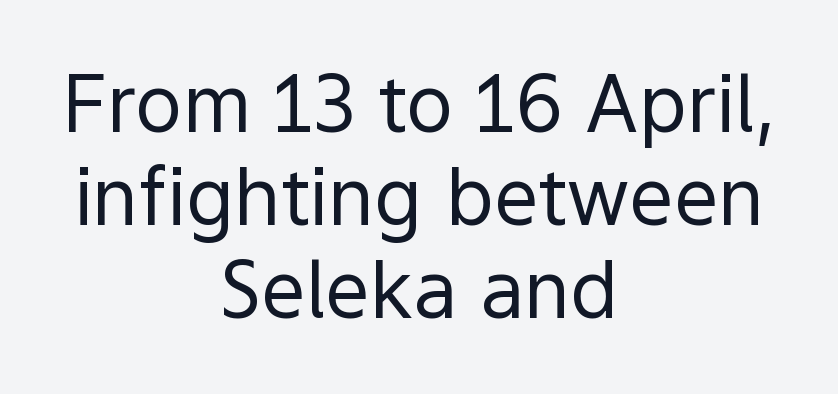
{"serif": "no", "italic": "no", "bold": "no", "weight": "regular", "width": "normal", "x_height": "medium", "monospaced": "no", "underline": "no", "align": "center", "line_spacing_ratio": 1.18, "letter_spacing": "normal", "letter_spacing_em": 0.0, "glyph_px": 79}
